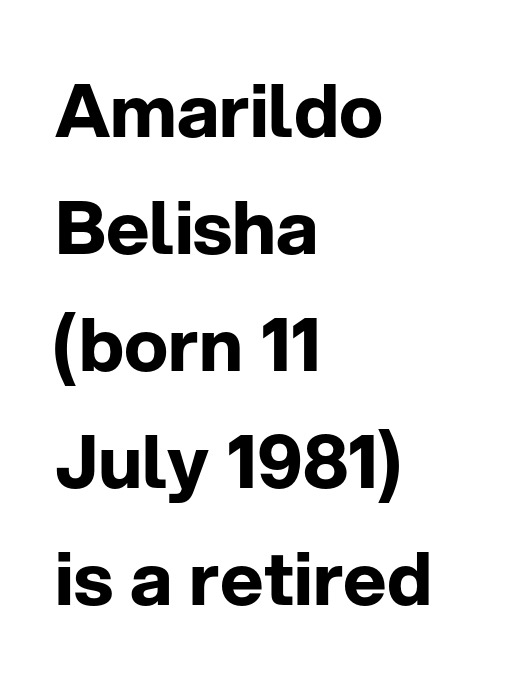
The image shows 74 px bold sans-serif type, upright; set left-aligned, normal line spacing (1.58x), normal letter spacing, not underlined; low stroke contrast and a medium x-height.
